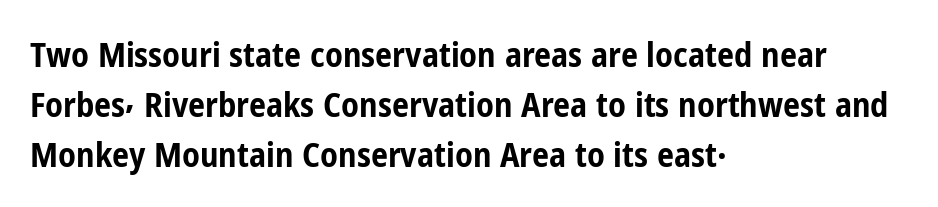
{"serif": "no", "italic": "no", "bold": "yes", "weight": "bold", "width": "condensed", "stroke_contrast": "low", "x_height": "medium", "monospaced": "no", "underline": "no", "align": "left", "line_spacing": "normal", "line_spacing_ratio": 1.47, "letter_spacing": "normal", "letter_spacing_em": 0.0, "glyph_px": 34}
